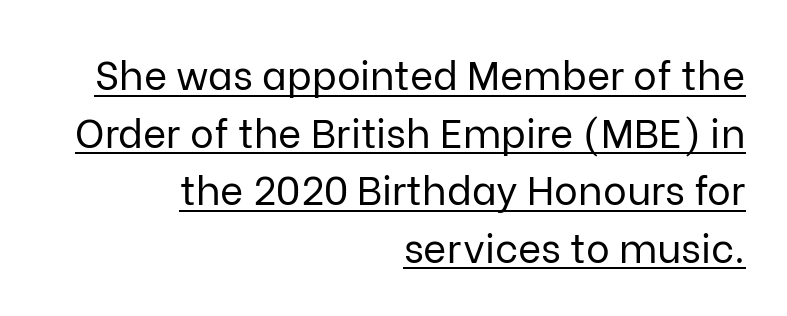
{"serif": "no", "italic": "no", "bold": "no", "weight": "regular", "width": "normal", "stroke_contrast": "low", "x_height": "medium", "monospaced": "no", "underline": "yes", "align": "right", "line_spacing": "normal", "line_spacing_ratio": 1.44, "letter_spacing": "normal", "letter_spacing_em": 0.0, "glyph_px": 40}
